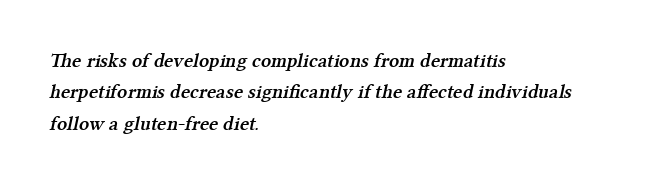
The image shows 20 px text type; set left-aligned, normal line spacing (1.57x), normal letter spacing, not underlined.
